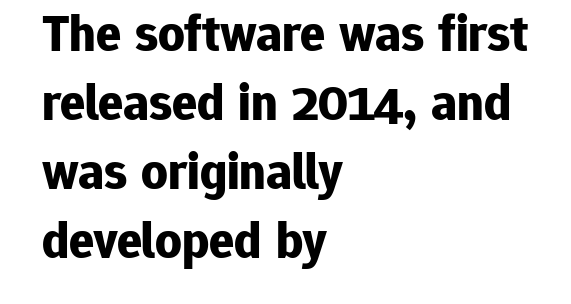
The image shows 52 px bold sans-serif type, upright; set left-aligned, normal line spacing (1.33x), normal letter spacing, not underlined; low stroke contrast and a medium x-height.
